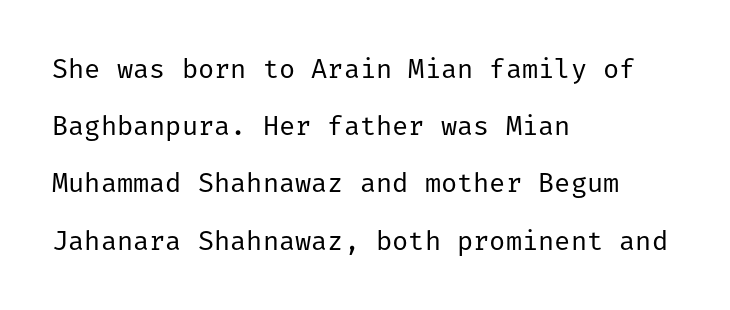
Q: Is the text bold? A: No.
Q: Is the text italic (slanted)? A: No, it is upright.
Q: Is the text underlined? A: No.
Q: How is the paragraph aligned? A: Left-aligned.
Q: Is the spacing between letters normal or unusually wide? A: Normal.
Q: Is the spacing between lines tight, normal or loose? A: Loose.
